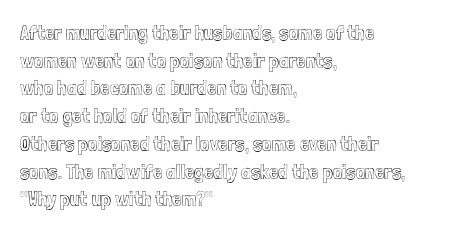
Q: Is the text italic (slanted)? A: No, it is upright.
Q: Is the text underlined? A: No.
Q: How is the paragraph aligned? A: Left-aligned.
Q: Is the spacing between letters normal or unusually wide? A: Normal.
Q: Is the spacing between lines tight, normal or loose? A: Normal.
